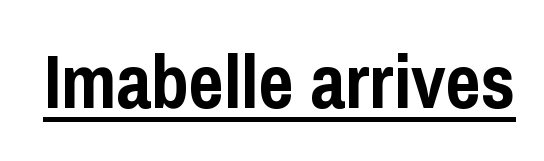
Q: Is the text bold? A: Yes.
Q: Is the text italic (slanted)? A: No, it is upright.
Q: Is the typeface a serif or a sans-serif typeface? A: Sans-serif.
Q: Is the text underlined? A: Yes.
Q: Is the spacing between letters normal or unusually wide? A: Normal.
Q: Width (condensed, normal, or wide)? A: Condensed.
Q: Stroke contrast? A: Low.
Q: x-height? A: Medium.
Q: Monospaced? A: No.
